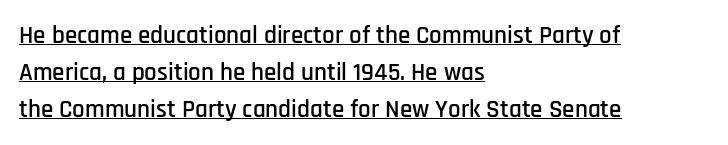
Q: Is the text italic (slanted)? A: No, it is upright.
Q: Is the text underlined? A: Yes.
Q: How is the paragraph aligned? A: Left-aligned.
Q: Is the spacing between letters normal or unusually wide? A: Normal.
Q: Is the spacing between lines tight, normal or loose? A: Normal.
